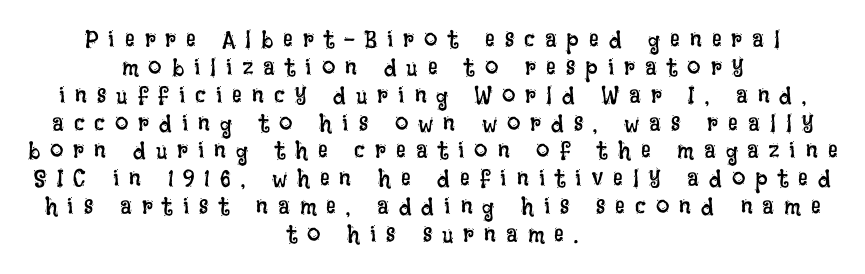
{"italic": "no", "bold": "no", "underline": "no", "align": "center", "line_spacing_ratio": 1.16, "letter_spacing": "wide", "letter_spacing_em": 0.42, "glyph_px": 24}
